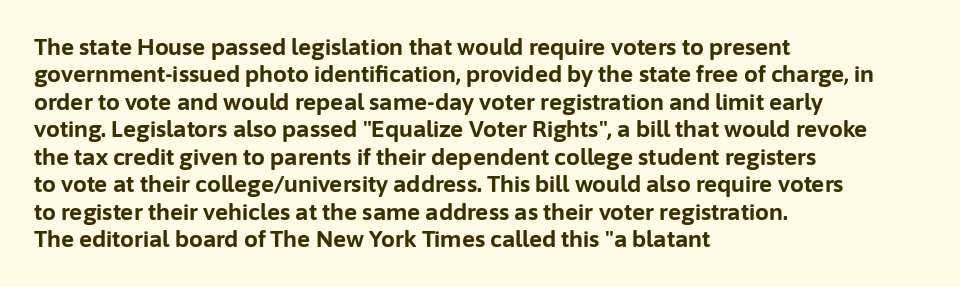
The image shows 22 px bold type, upright; set left-aligned, normal line spacing (1.25x), normal letter spacing, not underlined.
